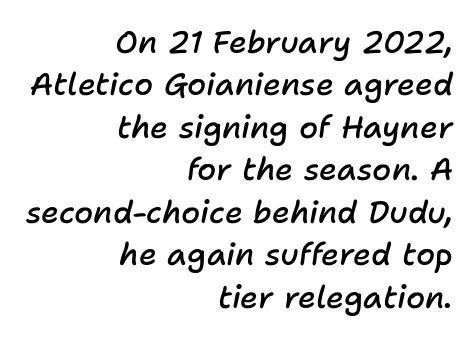
Q: Is the text bold? A: Semi-bold.
Q: Is the text italic (slanted)? A: Yes, it leans right by about 11 degrees.
Q: Is the text underlined? A: No.
Q: How is the paragraph aligned? A: Right-aligned.
Q: Is the spacing between letters normal or unusually wide? A: Normal.
Q: Is the spacing between lines tight, normal or loose? A: Normal.
Q: Width (condensed, normal, or wide)? A: Normal.
Q: Stroke contrast? A: Low.
Q: x-height? A: Medium.
Q: Monospaced? A: No.
